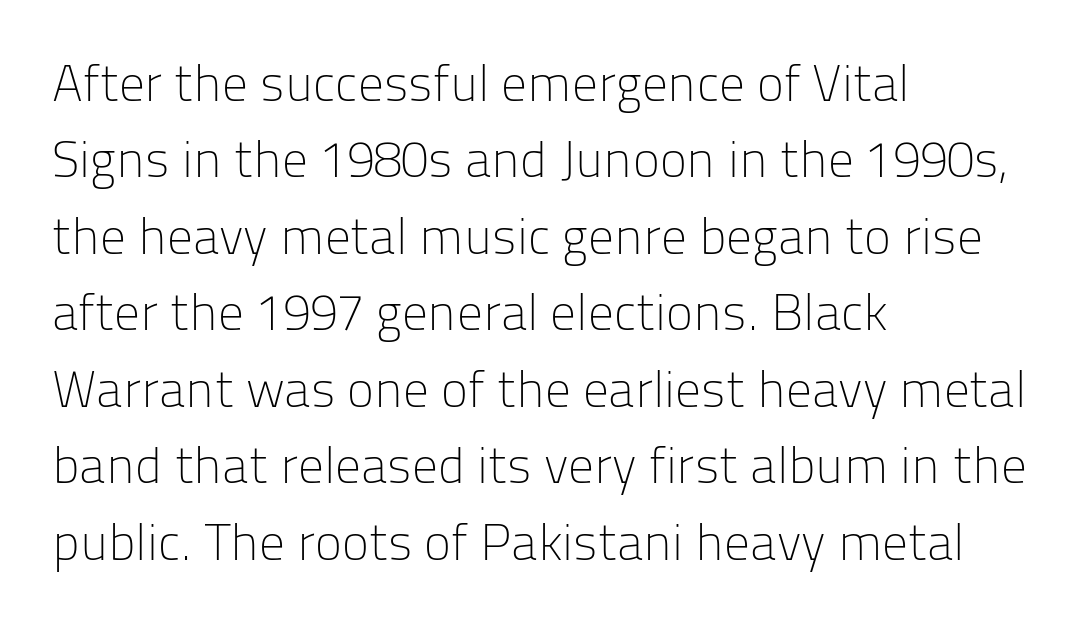
Q: Is the text bold? A: No.
Q: Is the text italic (slanted)? A: No, it is upright.
Q: Is the typeface a serif or a sans-serif typeface? A: Sans-serif.
Q: Is the text underlined? A: No.
Q: How is the paragraph aligned? A: Left-aligned.
Q: Is the spacing between letters normal or unusually wide? A: Normal.
Q: Is the spacing between lines tight, normal or loose? A: Normal.
Q: Width (condensed, normal, or wide)? A: Normal.
Q: Stroke contrast? A: Low.
Q: x-height? A: Medium.
Q: Monospaced? A: No.
